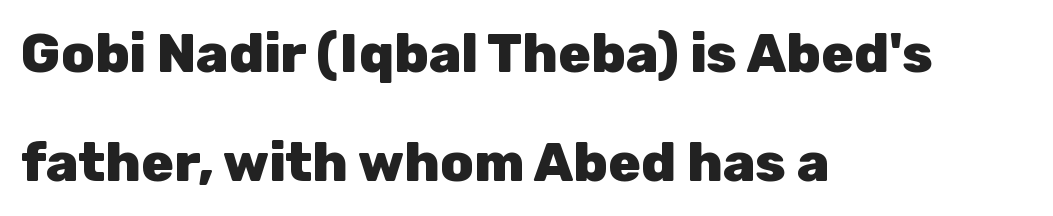
Q: Is the text bold? A: Yes.
Q: Is the text italic (slanted)? A: No, it is upright.
Q: Is the typeface a serif or a sans-serif typeface? A: Sans-serif.
Q: Is the text underlined? A: No.
Q: How is the paragraph aligned? A: Left-aligned.
Q: Is the spacing between letters normal or unusually wide? A: Normal.
Q: Is the spacing between lines tight, normal or loose? A: Loose.
Q: Width (condensed, normal, or wide)? A: Normal.
Q: Stroke contrast? A: Low.
Q: x-height? A: Medium.
Q: Monospaced? A: No.
